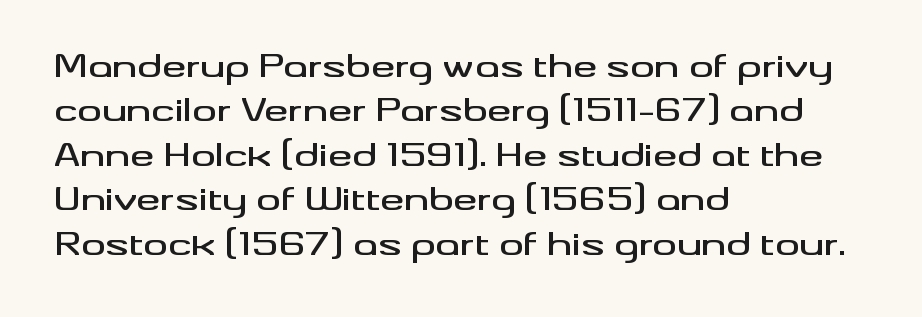
Serif or sans? Sans — the stroke terminals are bare. Leading matches the norm, producing a regular column. This sample has the flowing, uneven cadence of proportional lettering. Line beginnings align vertically; line endings do not. This rendering leaves character spacing at its baseline value. Has an underline been added? It has not.
